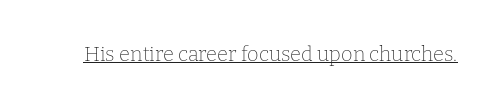
Between one letter and the next there's only the usual sliver of space. A roman cut, with each character standing at attention. The rendered words wear a rule along their underside. Heaviness? Minimal to ordinary, like unemphasized prose.
